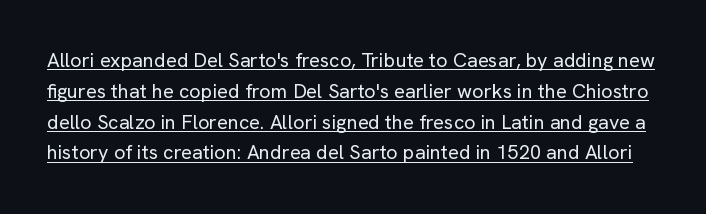
Q: Is the text bold? A: No.
Q: Is the text italic (slanted)? A: No, it is upright.
Q: Is the text underlined? A: Yes.
Q: Is the spacing between letters normal or unusually wide? A: Normal.
Q: Is the spacing between lines tight, normal or loose? A: Normal.
